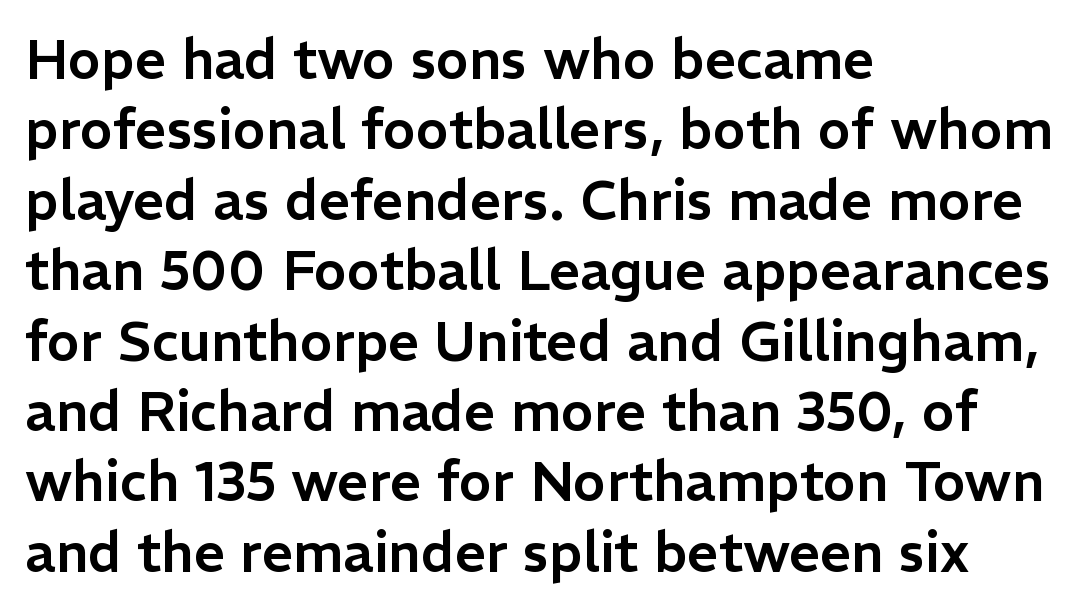
Q: Is the text italic (slanted)? A: No, it is upright.
Q: Is the typeface a serif or a sans-serif typeface? A: Sans-serif.
Q: Is the text underlined? A: No.
Q: How is the paragraph aligned? A: Left-aligned.
Q: Is the spacing between letters normal or unusually wide? A: Normal.
Q: Is the spacing between lines tight, normal or loose? A: Normal.
Q: Width (condensed, normal, or wide)? A: Normal.
Q: Stroke contrast? A: Low.
Q: x-height? A: Medium.
Q: Monospaced? A: No.
